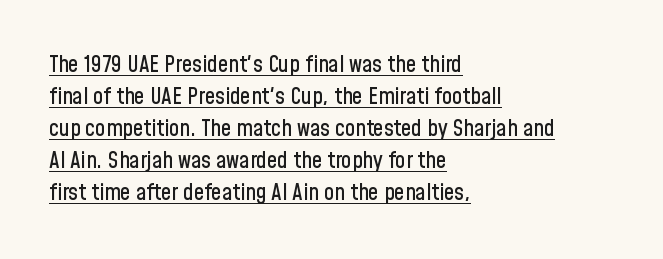
The image shows 23 px text type, upright; set left-aligned, normal line spacing (1.39x), normal letter spacing, underlined.
